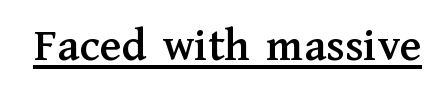
Does extra space separate the letters? No, they use regular spacing. Proportional: the letters do not fall into vertical columns. Somebody hit Ctrl+U on this one — the words are underlined. This is roman type, the default non-slanted kind.
